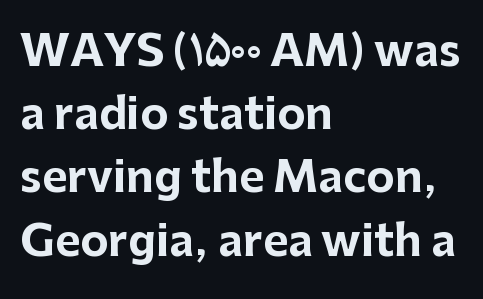
A dark, heavy texture on the line: the type is bold. Style check: upright. Each line starts at the same left margin while the right side varies. Horizontal bands of white between lines are of average thickness.
